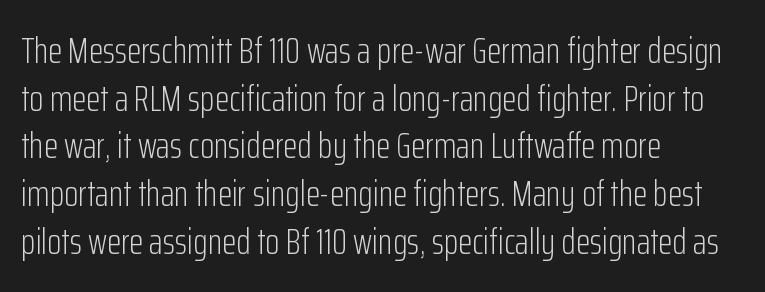
Notice how descenders clear the ascenders below comfortably — that's standard leading. Glyph-to-glyph distance matches everyday printed text. The typography opts for an upright posture over an oblique one. The gap between lines stays unmarked.
